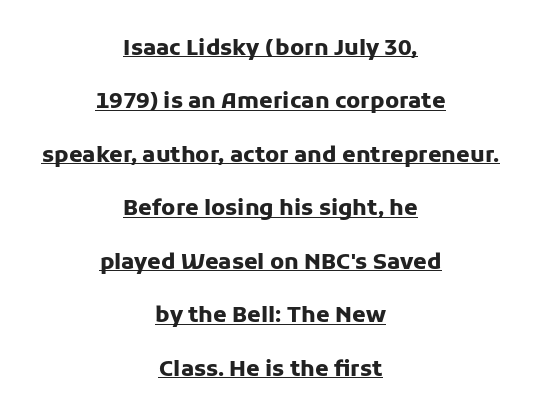
How would I describe the line gaps? Wide and relaxed. Italic? Not at all — the glyphs are vertical. Each line is balanced around a shared central axis. The horizontal fit of the characters is conventional and even. Heavy, bold letterforms. Decoration check: the copy is underlined.
